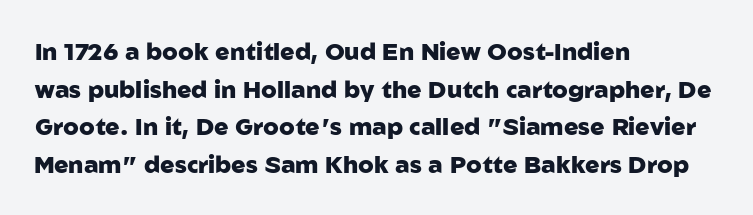
Heavy, bold letterforms. Quick note: underline off. The space between consecutive lines is moderate. This is roman type, the default non-slanted kind. The compositor pushed each line to the left boundary.
